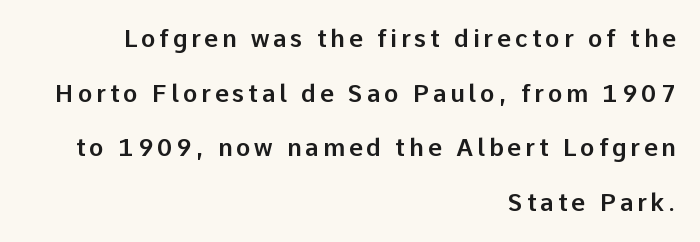
How would I describe the line gaps? Wide and relaxed. The area under the type is left untouched. One-word summary of the alignment: right. Every stem runs plumb, perpendicular to the baseline.
